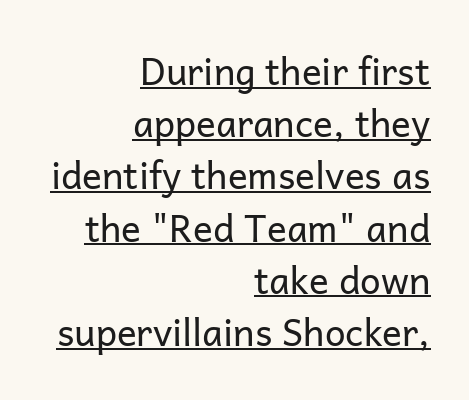
The rendering uses a moderate line-height, typical for paragraphs. Honestly, the underline is the first thing you notice here. Designer's note — italics off, roman on. Spacing between characters is what you'd get straight out of the box.
